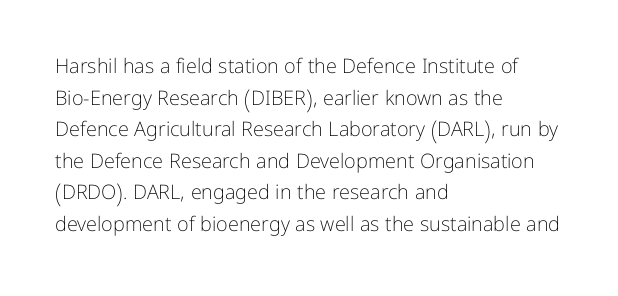
Q: Is the text bold? A: No.
Q: Is the text italic (slanted)? A: No, it is upright.
Q: Is the text underlined? A: No.
Q: How is the paragraph aligned? A: Left-aligned.
Q: Is the spacing between letters normal or unusually wide? A: Normal.
Q: Is the spacing between lines tight, normal or loose? A: Normal.
